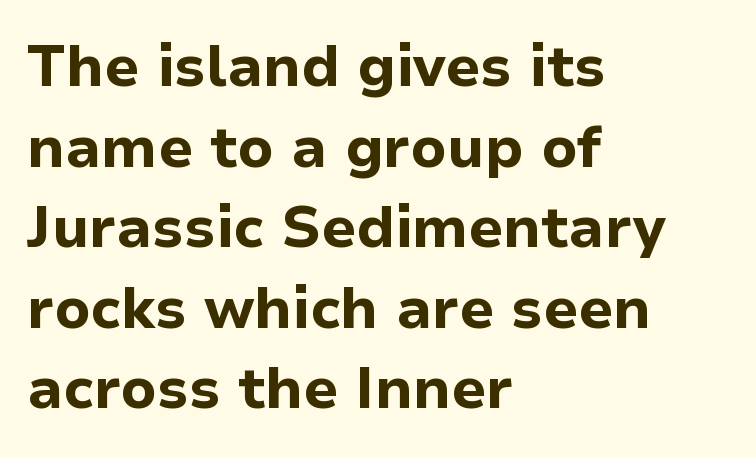
Q: Is the text bold? A: Yes.
Q: Is the text italic (slanted)? A: No, it is upright.
Q: Is the typeface a serif or a sans-serif typeface? A: Sans-serif.
Q: Is the text underlined? A: No.
Q: How is the paragraph aligned? A: Left-aligned.
Q: Is the spacing between letters normal or unusually wide? A: Normal.
Q: Is the spacing between lines tight, normal or loose? A: Normal.
Q: Width (condensed, normal, or wide)? A: Normal.
Q: Stroke contrast? A: Low.
Q: x-height? A: Medium.
Q: Monospaced? A: No.
